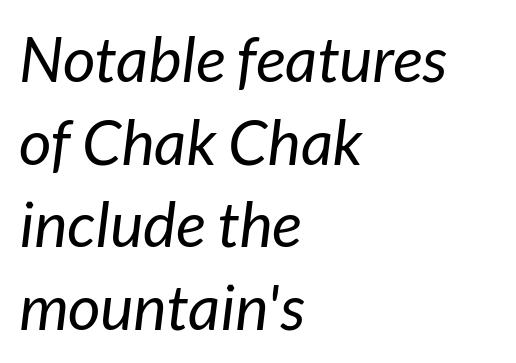
The image shows 63 px regular-weight type, italic (leaning right); set left-aligned, normal line spacing (1.31x), normal letter spacing, not underlined; low stroke contrast and a medium x-height.
